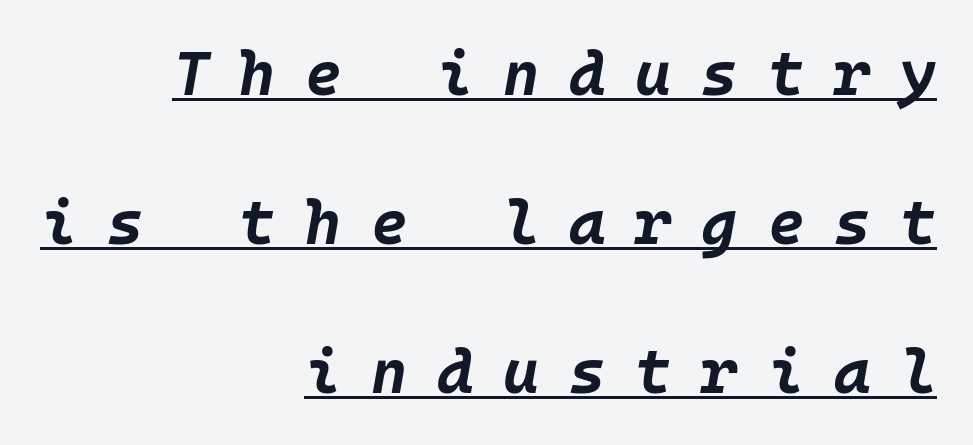
Q: Is the text bold? A: Yes.
Q: Is the text italic (slanted)? A: Yes, it leans right by about 10 degrees.
Q: Is the text underlined? A: Yes.
Q: How is the paragraph aligned? A: Right-aligned.
Q: Is the spacing between letters normal or unusually wide? A: Unusually wide.
Q: Is the spacing between lines tight, normal or loose? A: Loose.
Q: Width (condensed, normal, or wide)? A: Normal.
Q: Stroke contrast? A: Low.
Q: x-height? A: Large.
